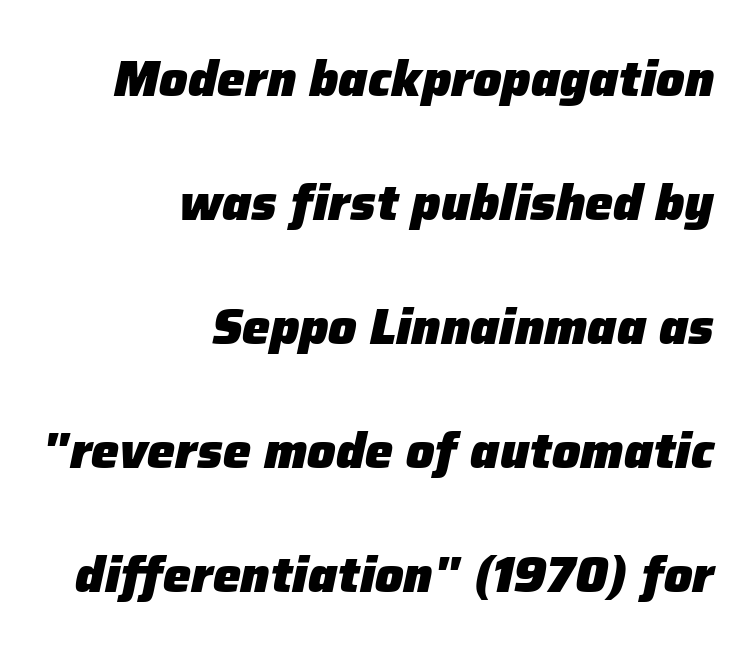
Q: Is the text bold? A: Yes.
Q: Is the text italic (slanted)? A: Yes, it leans right by about 12 degrees.
Q: Is the text underlined? A: No.
Q: How is the paragraph aligned? A: Right-aligned.
Q: Is the spacing between letters normal or unusually wide? A: Normal.
Q: Is the spacing between lines tight, normal or loose? A: Loose.
Q: Width (condensed, normal, or wide)? A: Normal.
Q: Stroke contrast? A: Low.
Q: x-height? A: Medium.
Q: Monospaced? A: No.
